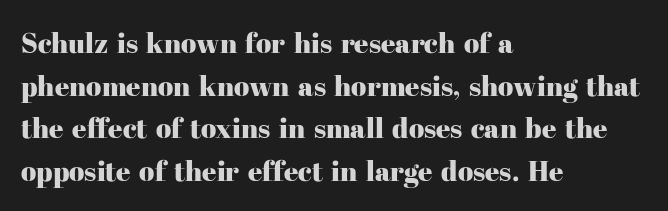
The image shows 28 px serif type, upright; set left-aligned, normal line spacing (1.52x), normal letter spacing, not underlined; high stroke contrast and a medium x-height.
